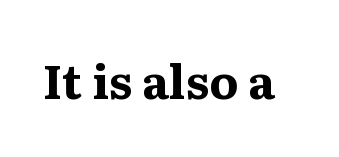
How heavy is the stroke? Heavy — this is a bold. Each letter keeps its own natural width here, so spacing adapts to shape. Classification — serif. Posture: vertical.
